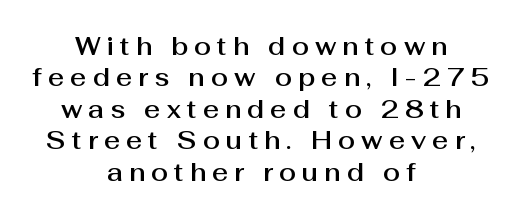
{"italic": "no", "underline": "no", "align": "center", "line_spacing": "normal", "line_spacing_ratio": 1.26, "letter_spacing": "wide", "letter_spacing_em": 0.24, "glyph_px": 25}
